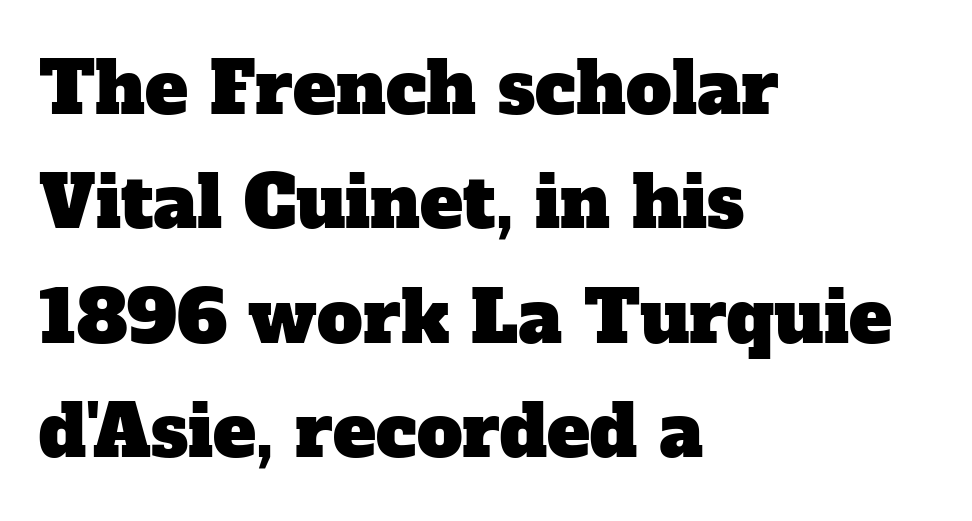
A serif font was chosen for this passage. Here the designer chose a conventional face with non-uniform glyph widths. Here the glyphs are tracked normally, forming tight word shapes. The passage shown is not underscored anywhere.
